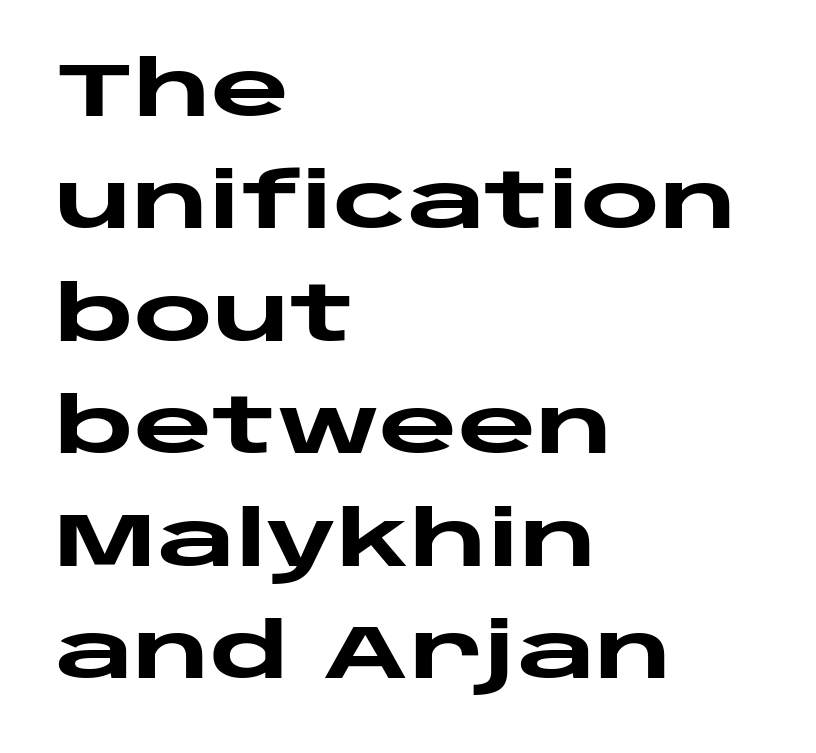
The image shows 76 px heavy, wide sans-serif type, upright; set left-aligned, normal line spacing (1.48x), normal letter spacing, not underlined; low stroke contrast and a large x-height.
